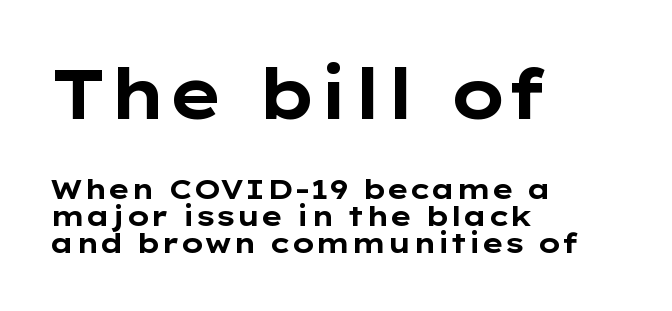
The image shows 69 px bold, wide sans-serif type, upright; set left-aligned, tight line spacing (0.96x), normal letter spacing, not underlined; the first (top) block is 2.46x larger; low stroke contrast and a medium x-height.
